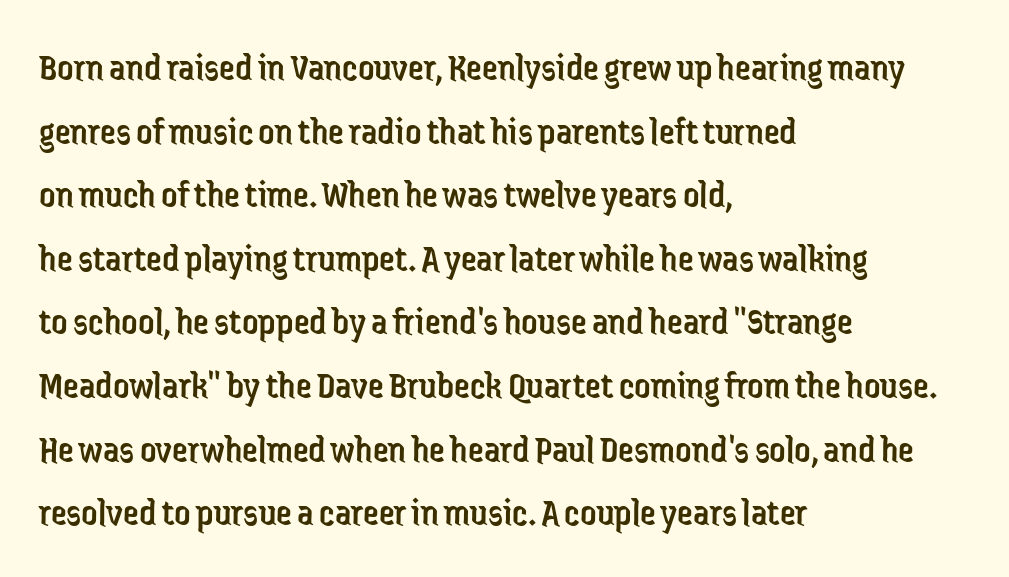
Q: Is the text bold? A: No.
Q: Is the text italic (slanted)? A: No, it is upright.
Q: Is the typeface a serif or a sans-serif typeface? A: Sans-serif.
Q: Is the text underlined? A: No.
Q: How is the paragraph aligned? A: Left-aligned.
Q: Is the spacing between letters normal or unusually wide? A: Normal.
Q: Is the spacing between lines tight, normal or loose? A: Normal.
Q: Width (condensed, normal, or wide)? A: Condensed.
Q: Stroke contrast? A: Low.
Q: x-height? A: Medium.
Q: Monospaced? A: No.
